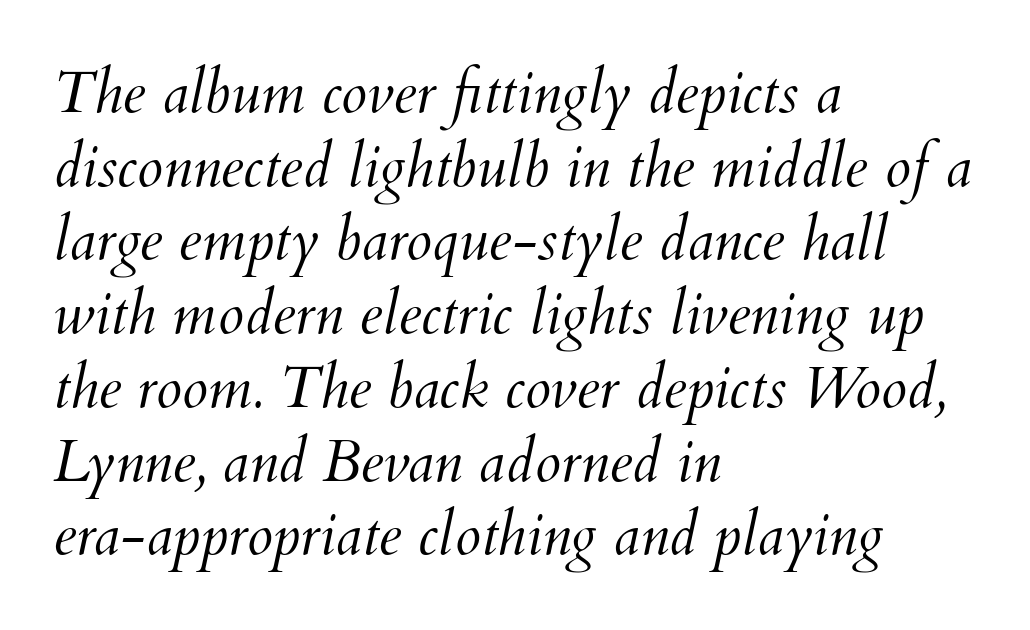
The image shows 59 px light type, italic (leaning right); set left-aligned, normal line spacing (1.25x), normal letter spacing, not underlined; medium stroke contrast and a small x-height.
